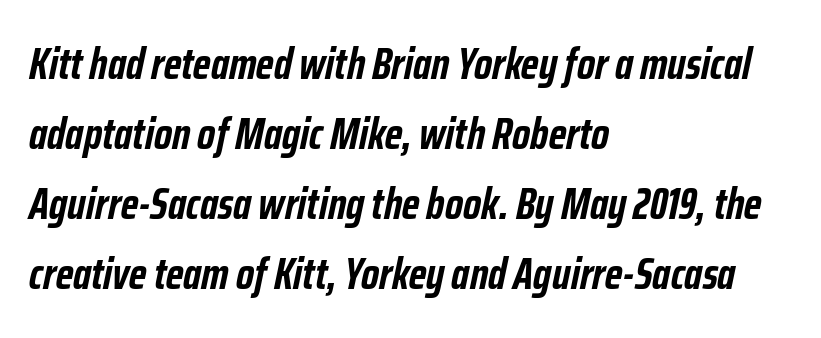
Q: Is the text bold? A: Yes.
Q: Is the text italic (slanted)? A: Yes, it leans right by about 12 degrees.
Q: Is the text underlined? A: No.
Q: How is the paragraph aligned? A: Left-aligned.
Q: Is the spacing between letters normal or unusually wide? A: Normal.
Q: Is the spacing between lines tight, normal or loose? A: Normal.
Q: Width (condensed, normal, or wide)? A: Condensed.
Q: Stroke contrast? A: Low.
Q: x-height? A: Medium.
Q: Monospaced? A: No.
